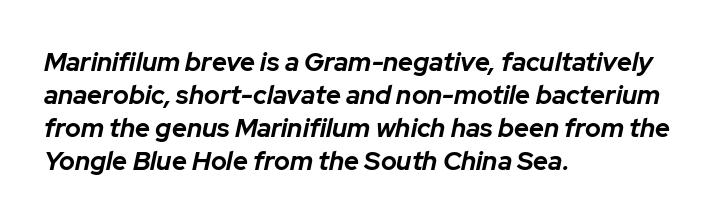
{"italic": "yes", "lean": "right", "slant_degrees": 12, "bold": "yes", "underline": "no", "align": "left", "line_spacing": "normal", "line_spacing_ratio": 1.27, "letter_spacing": "normal", "letter_spacing_em": 0.0, "glyph_px": 26}
